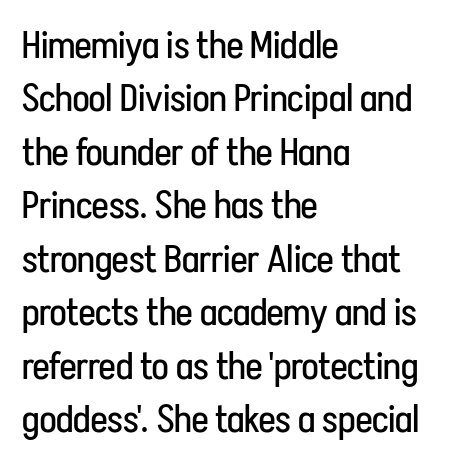
The image shows 39 px regular-weight, condensed sans-serif type, upright; set left-aligned, normal line spacing (1.37x), normal letter spacing, not underlined; low stroke contrast and a medium x-height.
